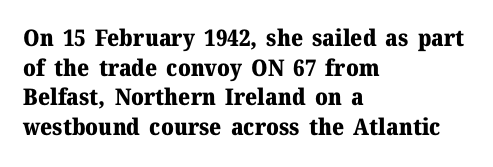
The image shows 23 px bold type, upright; set left-aligned, normal line spacing (1.29x), normal letter spacing, not underlined.
